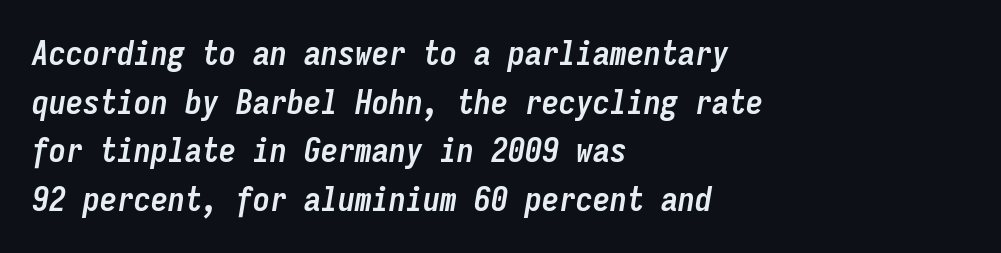
Line starts are locked; line ends wander. Bare-footed words on every line. Monospaced: the letters line up in strict vertical columns. Vertically, the passage feels balanced, rows spaced as you'd expect. Strokes here are thick enough to call this a true bold. Students, note that the glyphs here touch the page at normal intervals.
